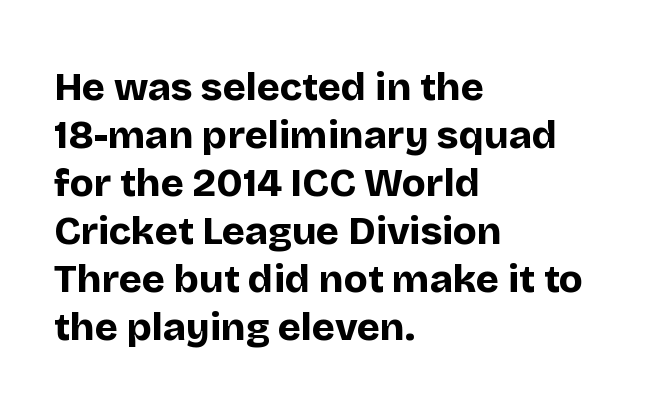
The image shows 39 px bold sans-serif type, upright; set left-aligned, line spacing 1.23x, normal letter spacing, not underlined; low stroke contrast and a large x-height.
